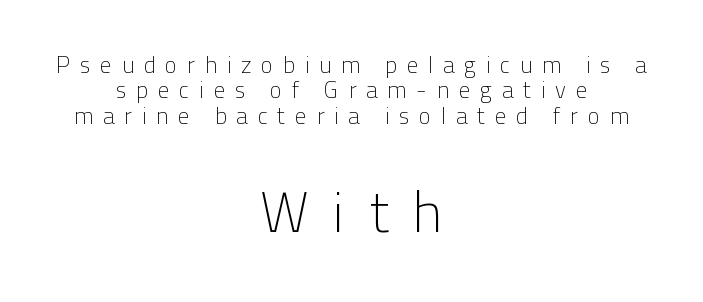
The image shows 57 px light sans-serif type, upright; set centered, tight line spacing (1.1x), unusually wide letter spacing (+0.43 em), not underlined; the second (bottom) block is 2.48x larger; low stroke contrast and a medium x-height.
